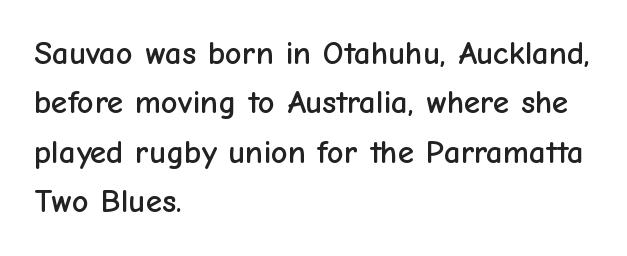
The image shows 33 px sans-serif type, upright; set left-aligned, normal line spacing (1.5x), normal letter spacing, not underlined; low stroke contrast and a medium x-height.
